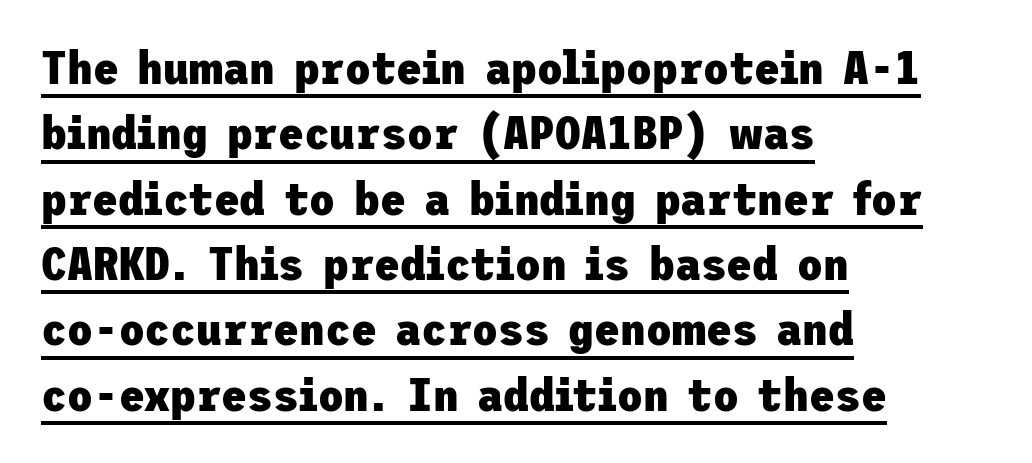
The image shows 47 px heavy sans-serif type, upright; set left-aligned, normal line spacing (1.39x), normal letter spacing, underlined; low stroke contrast and a medium x-height.
